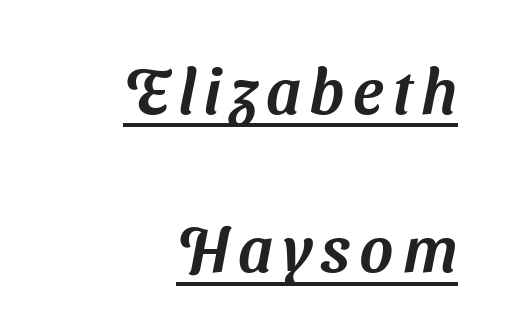
Q: Is the typeface a serif or a sans-serif typeface? A: Sans-serif.
Q: Is the text underlined? A: Yes.
Q: How is the paragraph aligned? A: Right-aligned.
Q: Is the spacing between lines tight, normal or loose? A: Loose.
Q: Width (condensed, normal, or wide)? A: Normal.
Q: Stroke contrast? A: Medium.
Q: x-height? A: Medium.
Q: Monospaced? A: No.
